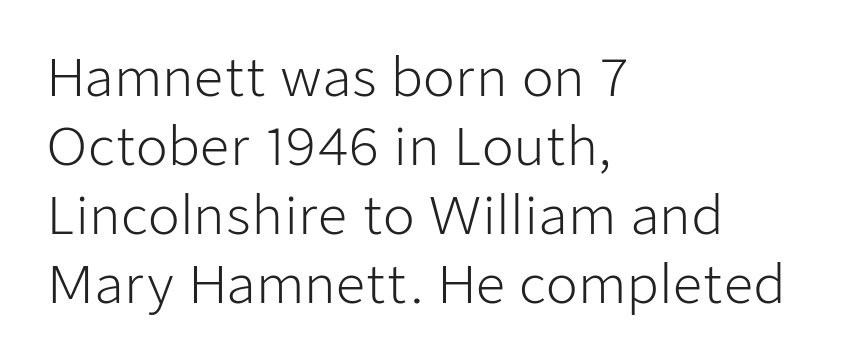
The rag falls on the right side of this text block. Short note: letters normally spaced. The rows are spaced the way most documents space them. Counters stay open thanks to moderate or lighter strokes.
